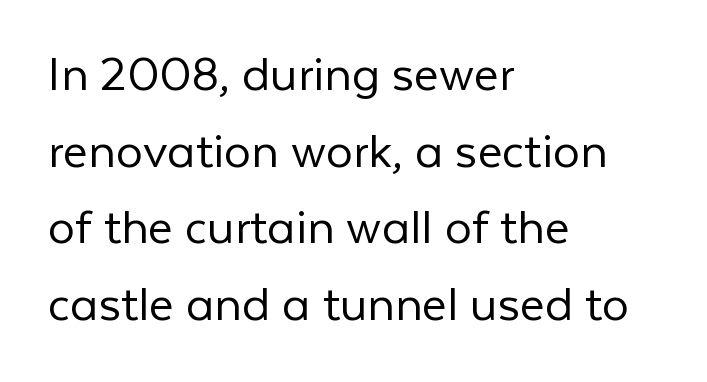
Q: Is the text bold? A: No.
Q: Is the text italic (slanted)? A: No, it is upright.
Q: Is the typeface a serif or a sans-serif typeface? A: Sans-serif.
Q: Is the text underlined? A: No.
Q: How is the paragraph aligned? A: Left-aligned.
Q: Is the spacing between letters normal or unusually wide? A: Normal.
Q: Is the spacing between lines tight, normal or loose? A: Normal.
Q: Width (condensed, normal, or wide)? A: Normal.
Q: Stroke contrast? A: Low.
Q: x-height? A: Medium.
Q: Monospaced? A: No.
